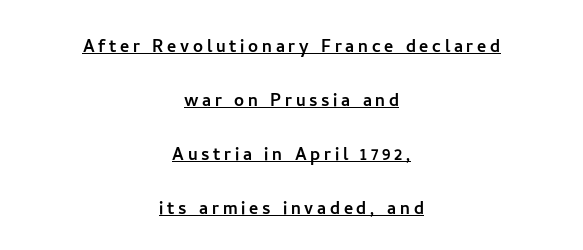
Q: Is the text italic (slanted)? A: No, it is upright.
Q: Is the text underlined? A: Yes.
Q: How is the paragraph aligned? A: Centered.
Q: Is the spacing between lines tight, normal or loose? A: Loose.
